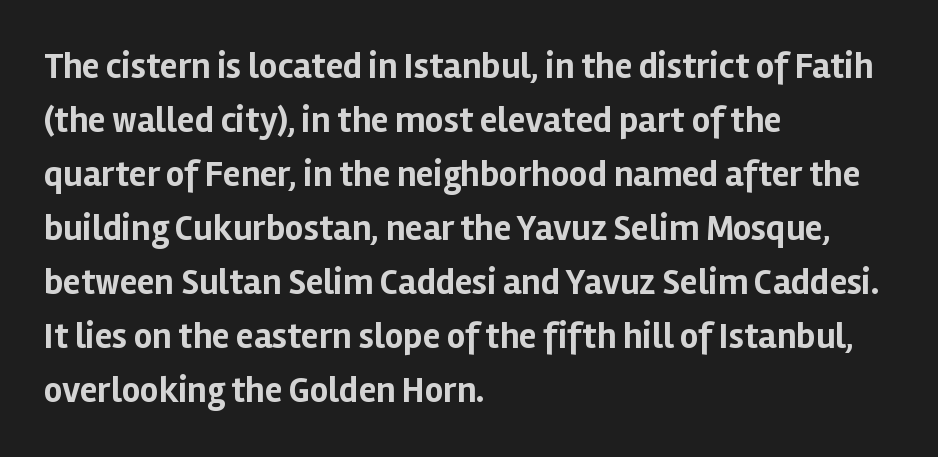
The image shows 36 px bold sans-serif type, upright; set left-aligned, normal line spacing (1.5x), normal letter spacing, not underlined; low stroke contrast and a medium x-height.
